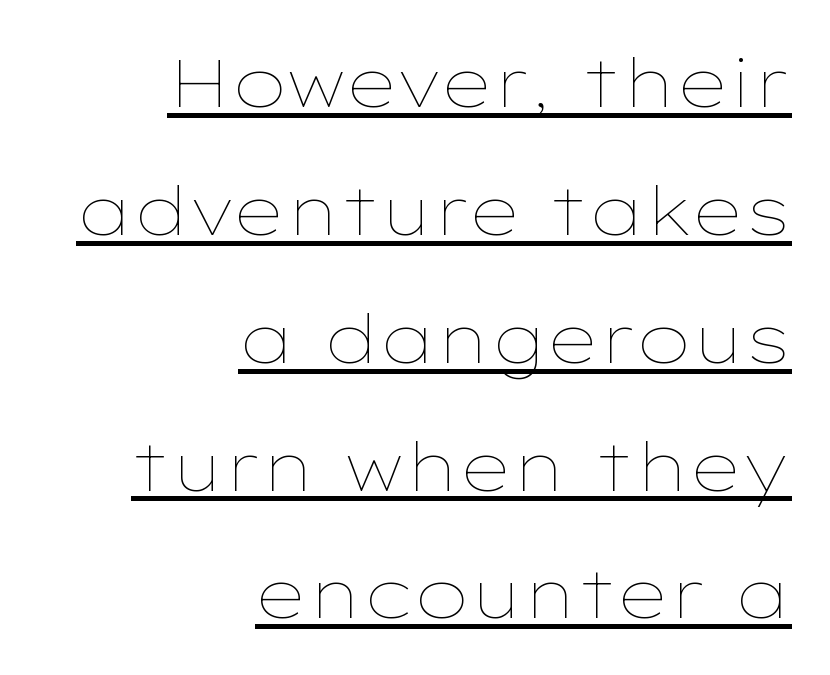
The image shows 68 px thin, wide type, upright; set right-aligned, line spacing 1.88x, normal letter spacing, underlined; low stroke contrast and a medium x-height.
